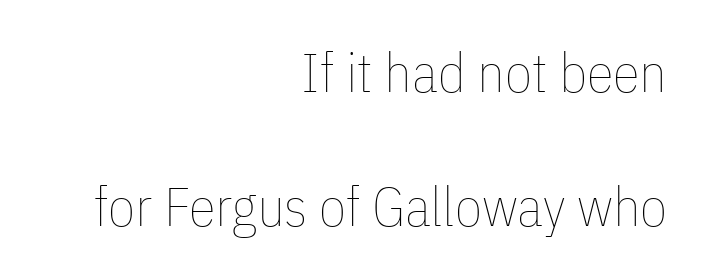
Visually the block forms a straight wall on the right and a jagged coastline on the left. Is this a heavy cut? Hardly; it is regular or lighter. The line texture is even and compact thanks to regular tracking. The letters stand straight up with perfectly vertical stems. Students, observe: this is what heavily led, spacious text looks like.
